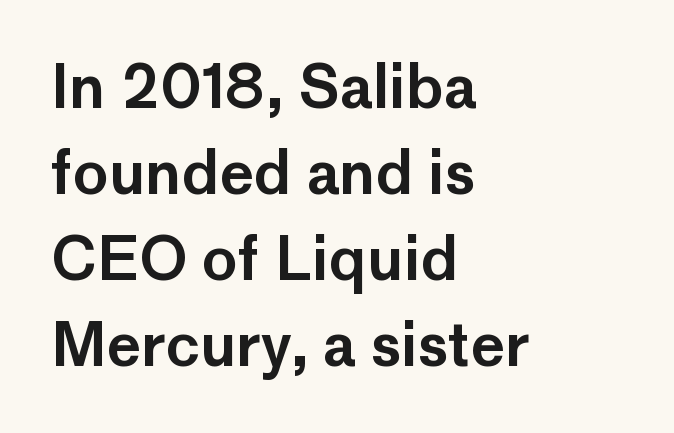
Between one letter and the next there's only the usual sliver of space. Italic? Not at all — the glyphs are vertical. The rendering anchors every line to the left-hand side. The rendering uses natural spacing where letterforms have individual widths. You can tell from the bare stems that sans-serif type was used. The specimen omits any rule beneath the text block's lines.
